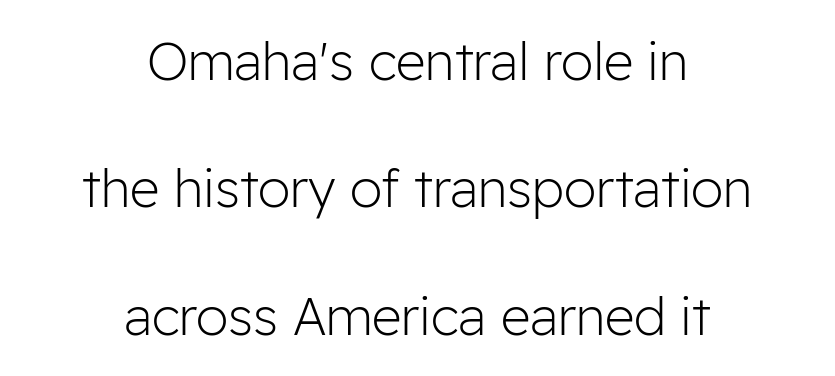
Q: Is the text bold? A: No.
Q: Is the text italic (slanted)? A: No, it is upright.
Q: Is the typeface a serif or a sans-serif typeface? A: Sans-serif.
Q: Is the text underlined? A: No.
Q: How is the paragraph aligned? A: Centered.
Q: Is the spacing between letters normal or unusually wide? A: Normal.
Q: Is the spacing between lines tight, normal or loose? A: Loose.
Q: Width (condensed, normal, or wide)? A: Normal.
Q: Stroke contrast? A: Low.
Q: x-height? A: Medium.
Q: Monospaced? A: No.
